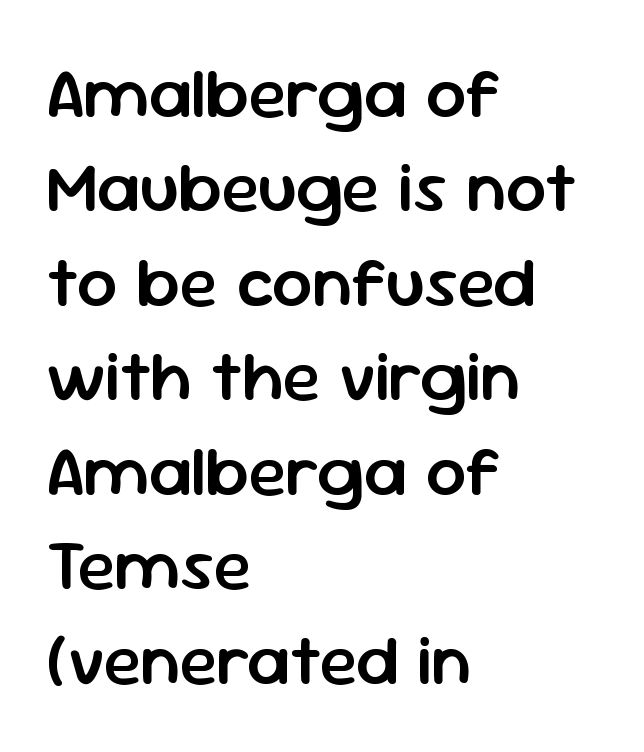
The image shows 71 px semibold sans-serif type, upright; set left-aligned, normal line spacing (1.33x), normal letter spacing, not underlined; low stroke contrast and a medium x-height.
